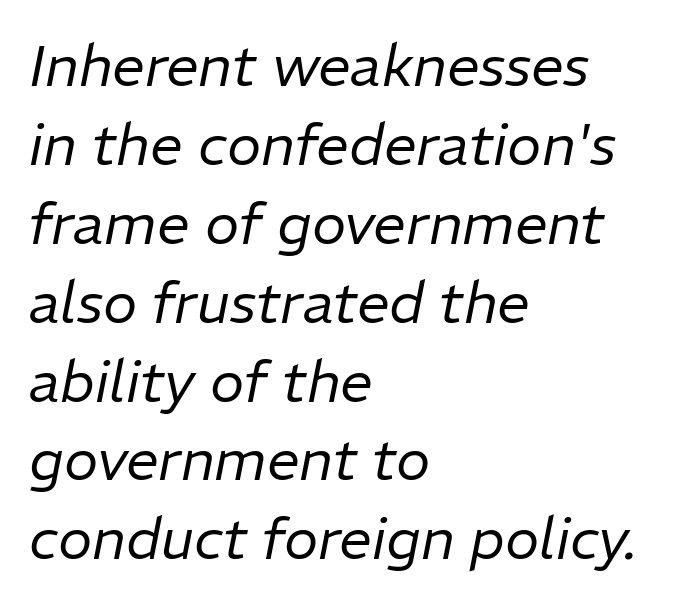
The image shows 58 px regular-weight type, italic (leaning right); set left-aligned, normal line spacing (1.36x), normal letter spacing, not underlined; low stroke contrast and a medium x-height.
